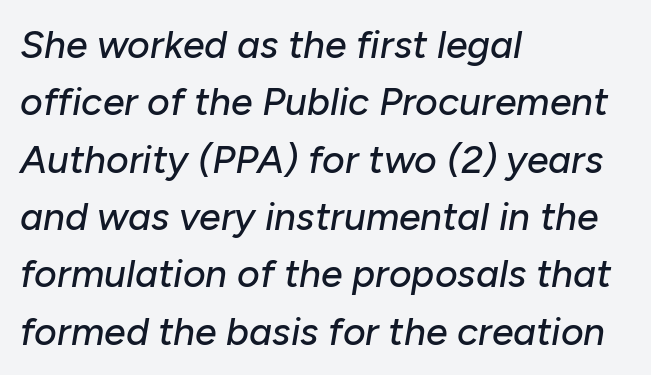
Q: Is the text italic (slanted)? A: Yes, it leans right by about 10 degrees.
Q: Is the text underlined? A: No.
Q: How is the paragraph aligned? A: Left-aligned.
Q: Is the spacing between letters normal or unusually wide? A: Normal.
Q: Is the spacing between lines tight, normal or loose? A: Normal.
Q: Width (condensed, normal, or wide)? A: Normal.
Q: Stroke contrast? A: Low.
Q: x-height? A: Medium.
Q: Monospaced? A: No.
